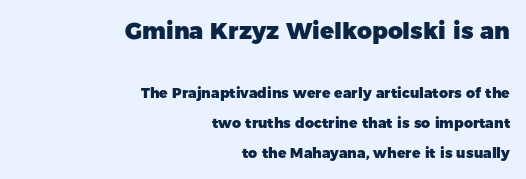
Q: Is the text bold? A: Yes.
Q: Is the text italic (slanted)? A: No, it is upright.
Q: Is the text underlined? A: No.
Q: How is the paragraph aligned? A: Right-aligned.
Q: Is the spacing between letters normal or unusually wide? A: Normal.
Q: Is the spacing between lines tight, normal or loose? A: Loose.
Q: Which block of text is set in a larger size, the first (top) or the second (bottom)? A: The first (top) one.
